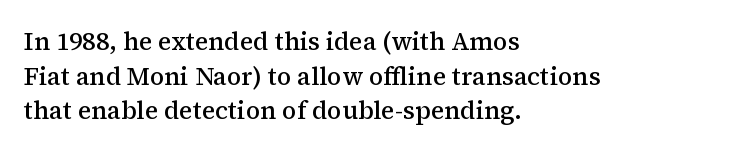
{"italic": "no", "bold": "semi", "underline": "no", "align": "left", "line_spacing": "normal", "line_spacing_ratio": 1.39, "letter_spacing": "normal", "letter_spacing_em": 0.0, "glyph_px": 25}
